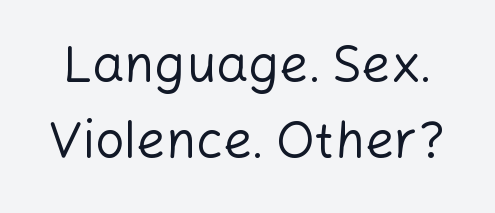
Looks like regular typesetting: each glyph gets only the width it needs. The typeface has the unassuming heft of standard copy or less. Regarding leading, the lines here are spaced in the standard way. A typesetter would label this face a sans. This rendering leaves character spacing at its baseline value.
